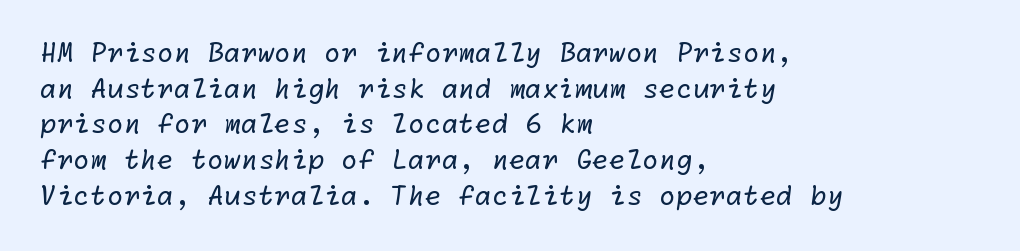
The passage shown is not bold in any degree. Characters follow at the spacing the type designer built in. Vertically, the passage feels balanced, rows spaced as you'd expect. Underlining? Definitely not there.
